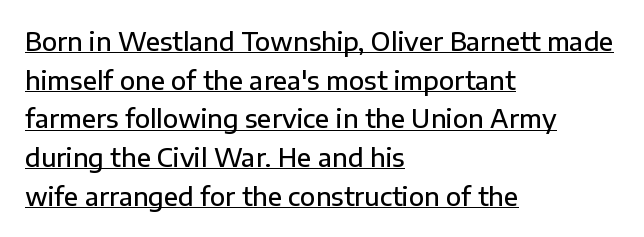
{"italic": "no", "bold": "semi", "underline": "yes", "align": "left", "line_spacing": "normal", "line_spacing_ratio": 1.55, "letter_spacing": "normal", "letter_spacing_em": 0.0, "glyph_px": 25}
